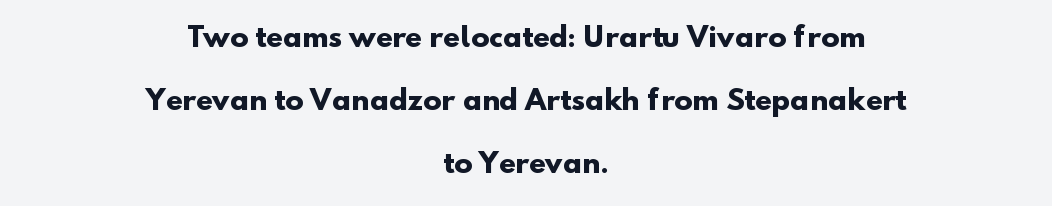
The typesetting leans heavy: a genuine bold. Line spacing here is loose. Descenders are the only things crossing below the line. A centered setting, common on invitations and titles, is used for this passage.
